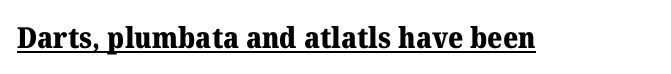
{"serif": "yes", "italic": "no", "bold": "yes", "weight": "heavy", "width": "normal", "stroke_contrast": "medium", "x_height": "medium", "monospaced": "no", "underline": "yes", "letter_spacing": "normal", "letter_spacing_em": 0.0, "glyph_px": 29}
